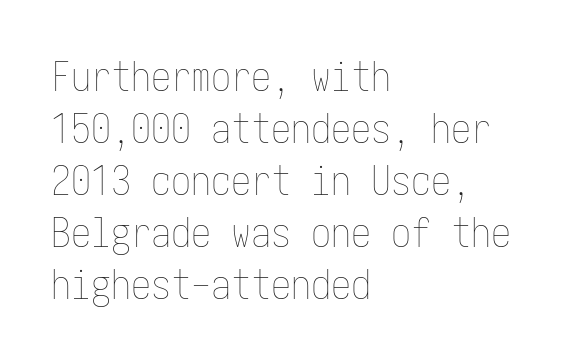
{"italic": "no", "bold": "no", "weight": "thin", "width": "condensed", "stroke_contrast": "low", "x_height": "medium", "underline": "no", "align": "left", "line_spacing": "normal", "line_spacing_ratio": 1.3, "letter_spacing": "normal", "letter_spacing_em": 0.0, "glyph_px": 40}
